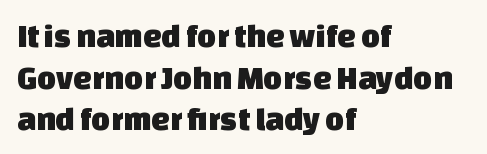
Q: Is the typeface a serif or a sans-serif typeface? A: Sans-serif.
Q: Is the text underlined? A: No.
Q: How is the paragraph aligned? A: Left-aligned.
Q: Is the spacing between letters normal or unusually wide? A: Normal.
Q: Is the spacing between lines tight, normal or loose? A: Normal.
Q: Width (condensed, normal, or wide)? A: Normal.
Q: Stroke contrast? A: Low.
Q: x-height? A: Large.
Q: Monospaced? A: No.
